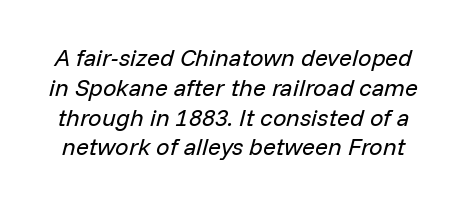
This sample uses an oblique cut, with every glyph tilted off the vertical. Look at the tracking — it's just the regular setting, nothing added. Stroke mass is kept to a normal reading level or below. Type without underlining.
